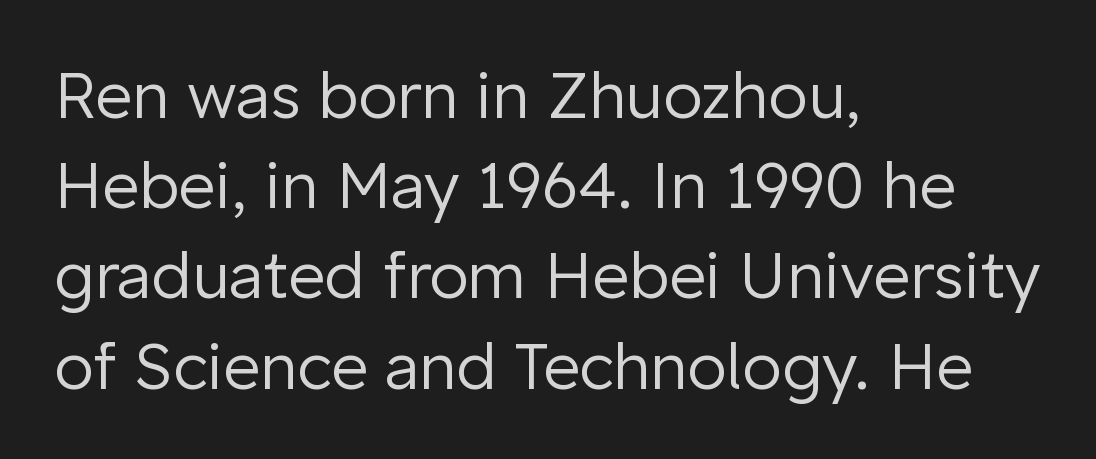
No extra tracking has been applied to these lines. Lines of text with bare space underneath. A sans-serif font was chosen for this passage. Honestly, the row spacing looks completely unremarkable. This rendering uses left alignment, leaving the right contour irregular.
